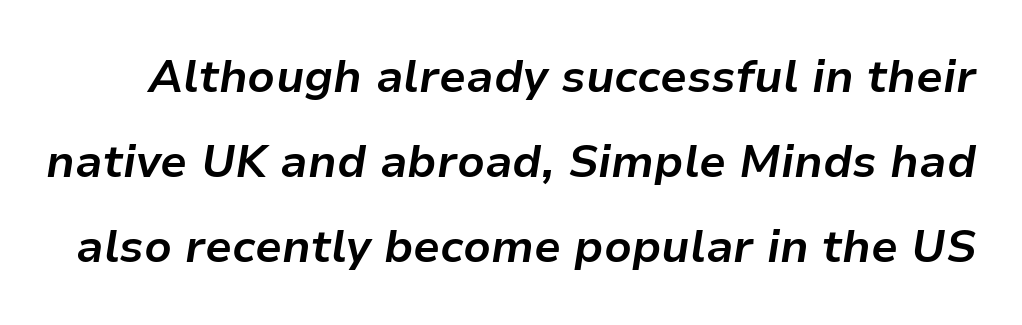
{"italic": "yes", "lean": "right", "slant_degrees": 9, "bold": "yes", "weight": "bold", "width": "normal", "stroke_contrast": "low", "x_height": "medium", "monospaced": "no", "underline": "no", "line_spacing_ratio": 1.89, "letter_spacing": "normal", "letter_spacing_em": 0.0, "glyph_px": 45}
